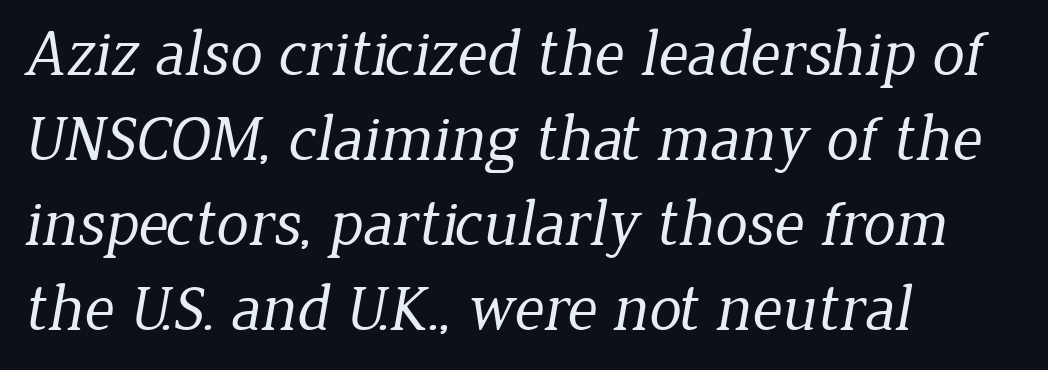
No letter is thick-stroked: the sample isn't bold. The ragged edge is on the right, which tells us the setting is flush left. Do the characters align in a grid? No, the font is proportional. Classification — serif. Evenly set lines give the paragraph a standard silhouette. The area under the type is left untouched.
